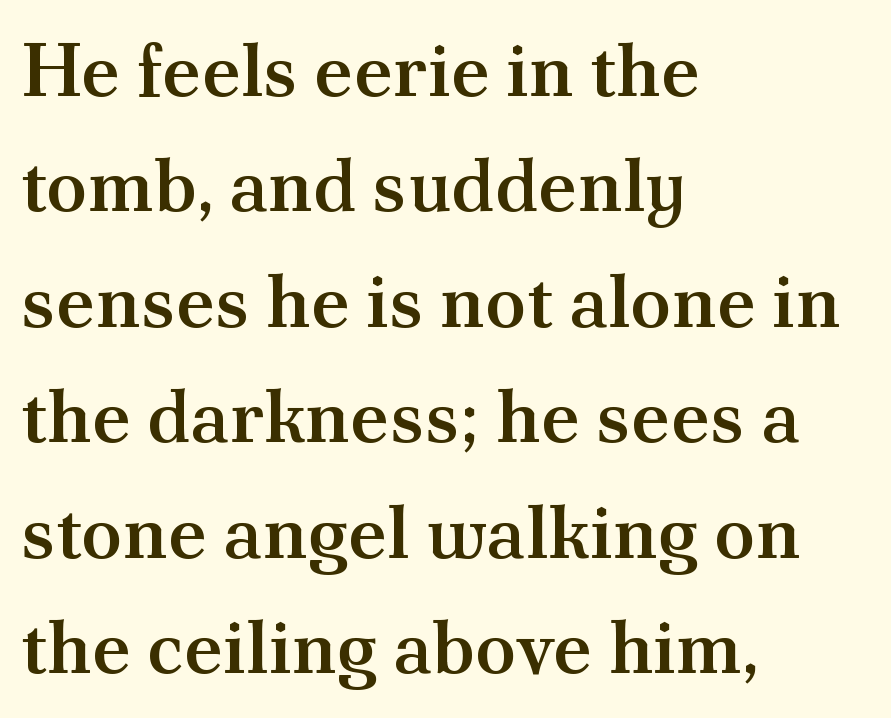
{"serif": "yes", "italic": "no", "bold": "semi", "weight": "semibold", "width": "normal", "stroke_contrast": "medium", "x_height": "small", "monospaced": "no", "underline": "no", "align": "left", "line_spacing": "normal", "line_spacing_ratio": 1.54, "letter_spacing": "normal", "letter_spacing_em": 0.0, "glyph_px": 75}
